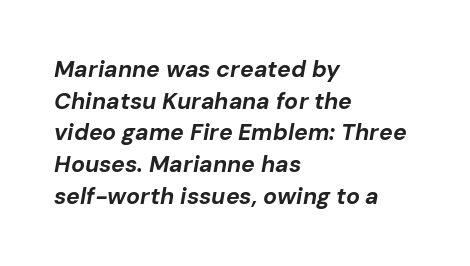
The image shows 23 px bold type, italic (leaning right); set left-aligned, normal line spacing (1.38x), normal letter spacing, not underlined.
